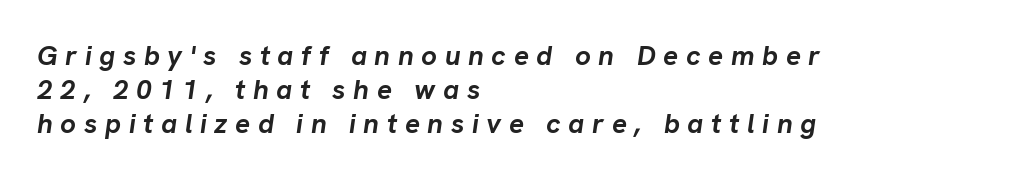
Q: Is the text bold? A: Yes.
Q: Is the text italic (slanted)? A: Yes, it leans right by about 8 degrees.
Q: Is the text underlined? A: No.
Q: How is the paragraph aligned? A: Left-aligned.
Q: Is the spacing between letters normal or unusually wide? A: Unusually wide.
Q: Width (condensed, normal, or wide)? A: Normal.
Q: Stroke contrast? A: Low.
Q: x-height? A: Medium.
Q: Monospaced? A: No.
